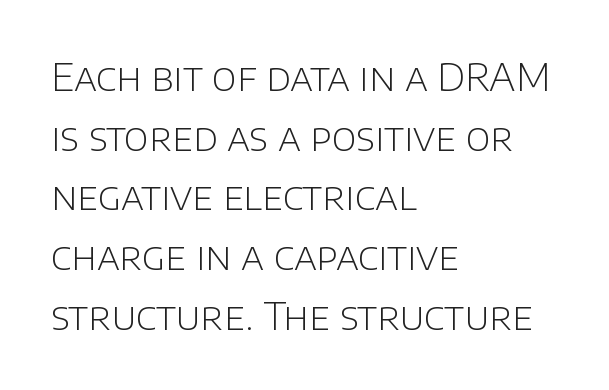
Q: Is the text bold? A: No.
Q: Is the text italic (slanted)? A: No, it is upright.
Q: Is the typeface a serif or a sans-serif typeface? A: Sans-serif.
Q: Is the text underlined? A: No.
Q: How is the paragraph aligned? A: Left-aligned.
Q: Is the spacing between letters normal or unusually wide? A: Normal.
Q: Is the spacing between lines tight, normal or loose? A: Normal.
Q: Width (condensed, normal, or wide)? A: Normal.
Q: Stroke contrast? A: Low.
Q: x-height? A: Large.
Q: Monospaced? A: No.
